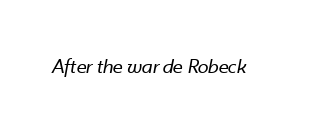
{"italic": "yes", "lean": "right", "slant_degrees": 10, "bold": "no", "underline": "no", "letter_spacing": "normal", "letter_spacing_em": 0.0, "glyph_px": 22}
